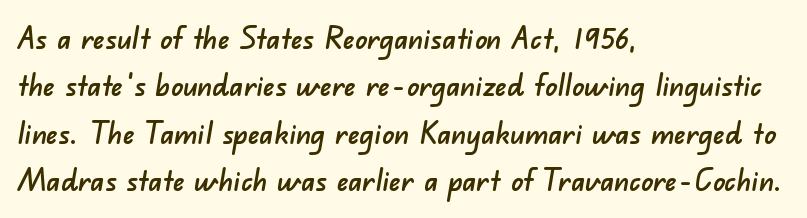
The image shows 30 px sans-serif type; set left-aligned, normal line spacing (1.58x), normal letter spacing, not underlined; low stroke contrast and a small x-height.
